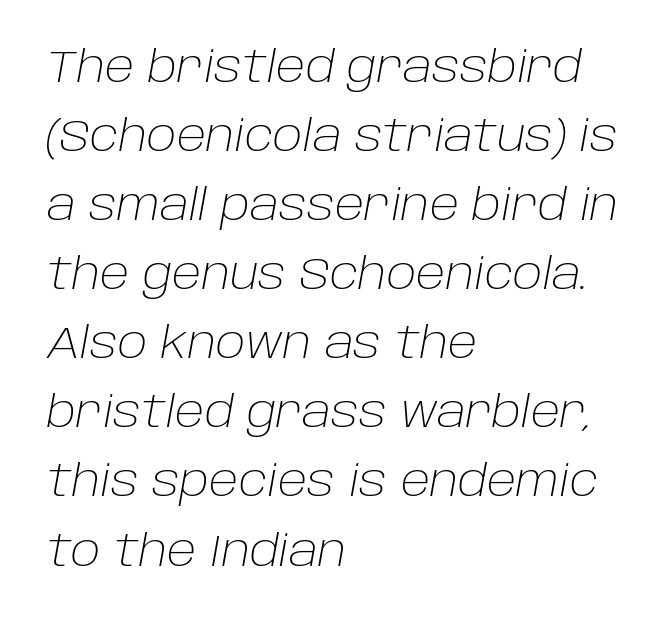
The image shows 44 px light type, italic (leaning right); set left-aligned, normal line spacing (1.57x), normal letter spacing, not underlined; low stroke contrast and a large x-height.
